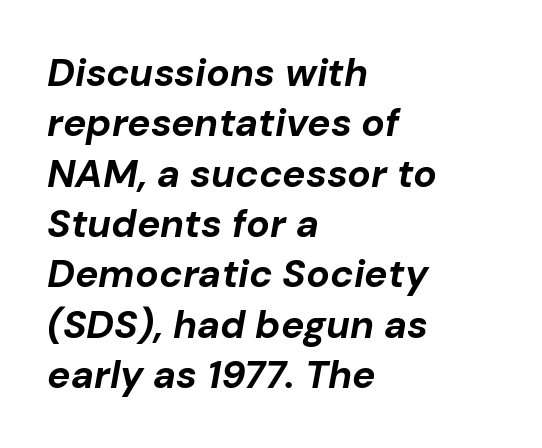
Q: Is the text bold? A: Yes.
Q: Is the text italic (slanted)? A: Yes, it leans right by about 10 degrees.
Q: Is the text underlined? A: No.
Q: How is the paragraph aligned? A: Left-aligned.
Q: Is the spacing between letters normal or unusually wide? A: Normal.
Q: Is the spacing between lines tight, normal or loose? A: Normal.
Q: Width (condensed, normal, or wide)? A: Normal.
Q: Stroke contrast? A: Low.
Q: x-height? A: Medium.
Q: Monospaced? A: No.
